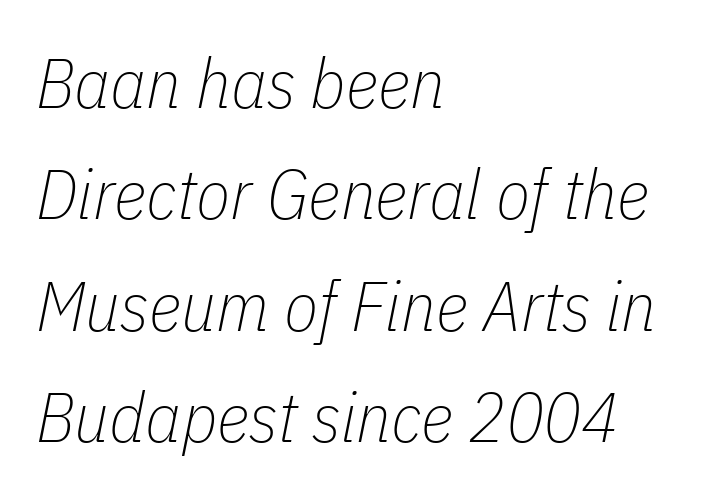
Q: Is the text bold? A: No.
Q: Is the text italic (slanted)? A: Yes, it leans right by about 11 degrees.
Q: Is the text underlined? A: No.
Q: How is the paragraph aligned? A: Left-aligned.
Q: Is the spacing between letters normal or unusually wide? A: Normal.
Q: Is the spacing between lines tight, normal or loose? A: Normal.
Q: Width (condensed, normal, or wide)? A: Condensed.
Q: Stroke contrast? A: Low.
Q: x-height? A: Medium.
Q: Monospaced? A: No.
